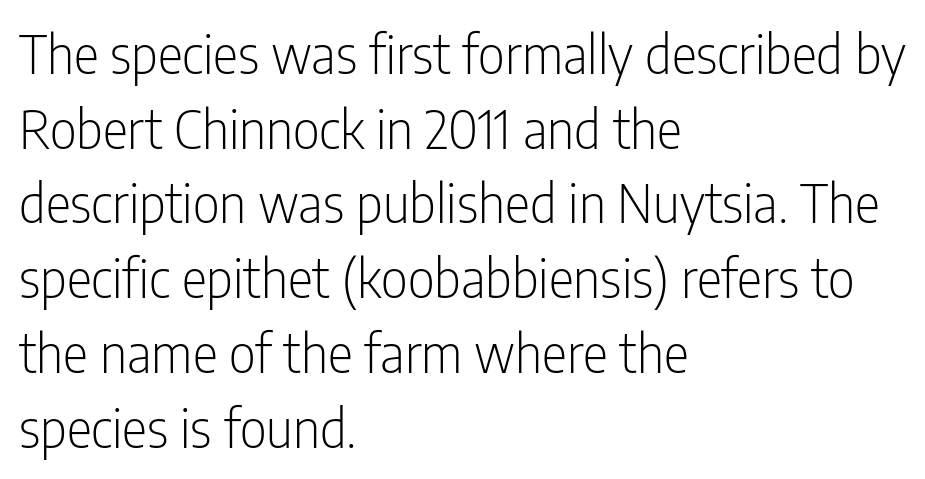
The image shows 53 px light, condensed sans-serif type, upright; set left-aligned, normal line spacing (1.41x), normal letter spacing, not underlined; low stroke contrast and a medium x-height.
